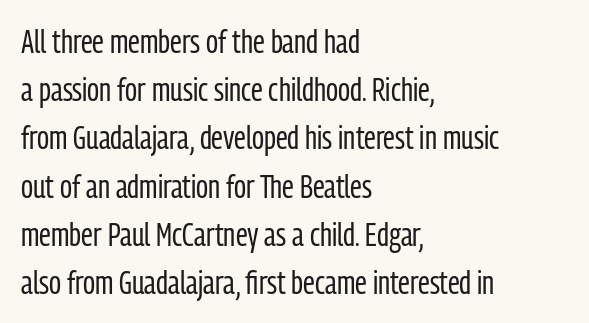
The image shows 33 px regular-weight, condensed sans-serif type, upright; set left-aligned, normal line spacing (1.46x), normal letter spacing, not underlined; low stroke contrast and a medium x-height.
